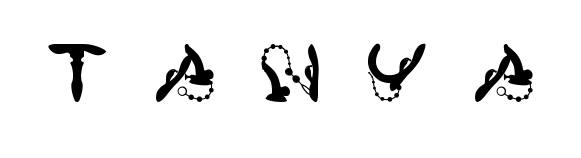
Q: Is the text italic (slanted)? A: No, it is upright.
Q: Is the typeface a serif or a sans-serif typeface? A: Sans-serif.
Q: Is the text underlined? A: No.
Q: Is the spacing between letters normal or unusually wide? A: Unusually wide.
Q: Width (condensed, normal, or wide)? A: Normal.
Q: Stroke contrast? A: High.
Q: x-height? A: Large.
